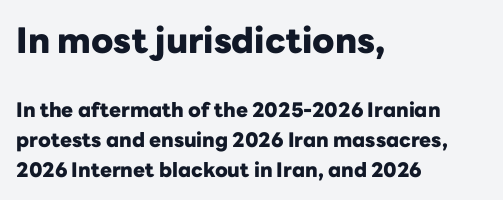
The image shows 35 px heavy sans-serif type, upright; set left-aligned, normal line spacing (1.5x), normal letter spacing, not underlined; the first (top) block is 1.75x larger; low stroke contrast and a medium x-height.
